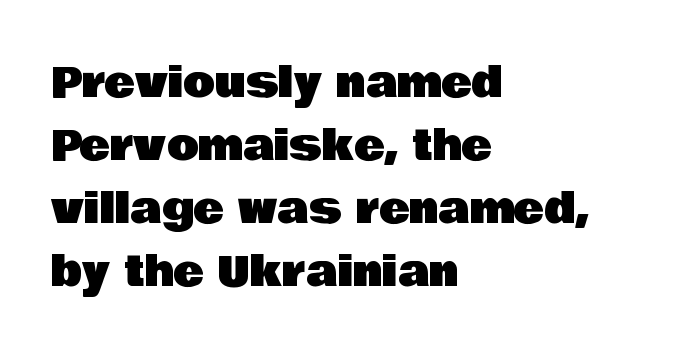
The image shows 41 px sans-serif type, upright; set left-aligned, normal line spacing (1.54x), normal letter spacing, not underlined; low stroke contrast and a large x-height.
